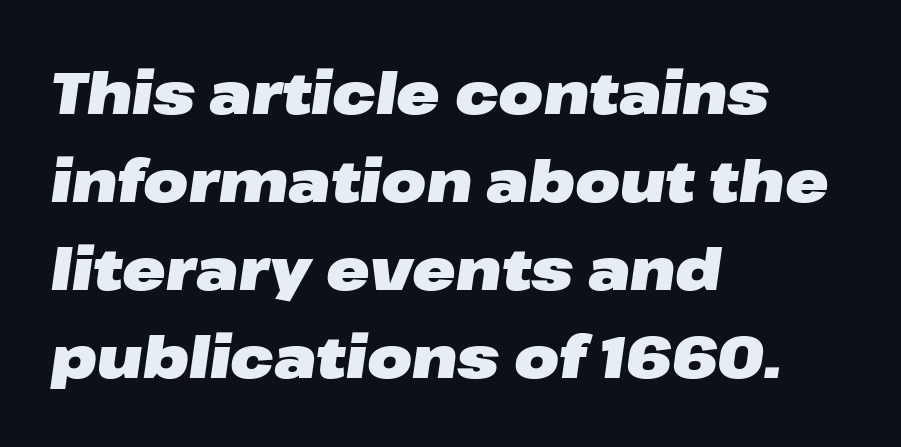
The image shows 58 px heavy, wide type, italic (leaning right); set left-aligned, normal line spacing (1.52x), normal letter spacing, not underlined; low stroke contrast and a medium x-height.
